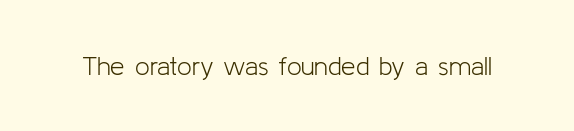
The image shows 26 px text type, upright; set normal letter spacing, not underlined.
